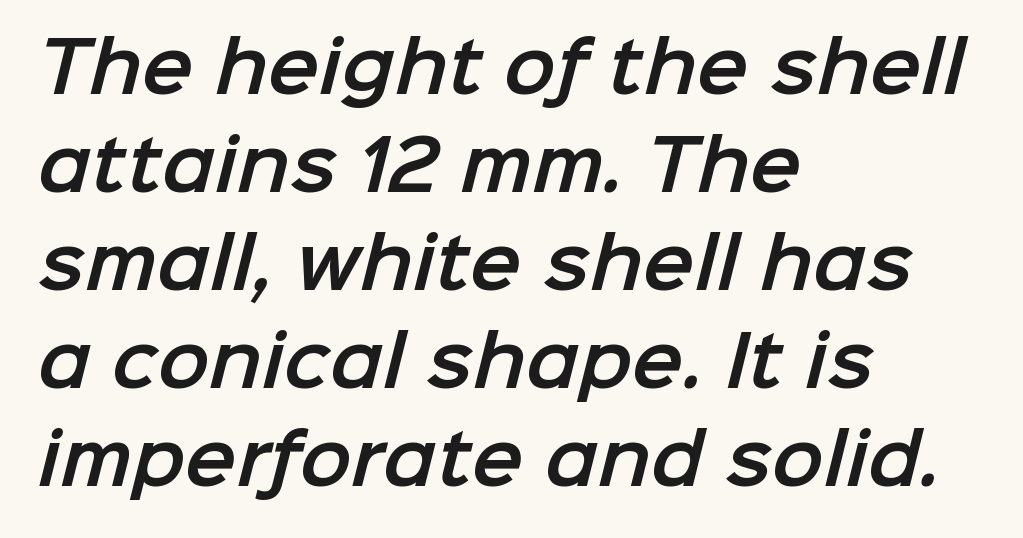
The image shows 69 px sans-serif type; set left-aligned, normal line spacing (1.42x), normal letter spacing, not underlined; low stroke contrast and a medium x-height.
